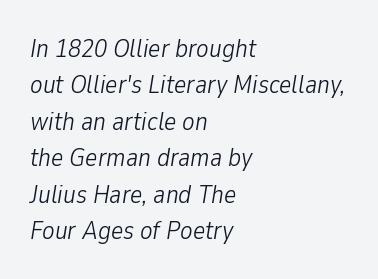
{"italic": "yes", "lean": "right", "slant_degrees": 9, "bold": "no", "underline": "no", "align": "left", "line_spacing": "normal", "line_spacing_ratio": 1.4, "letter_spacing": "normal", "letter_spacing_em": 0.0, "glyph_px": 26}
